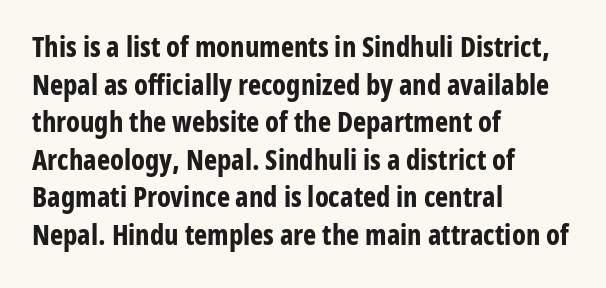
{"serif": "no", "italic": "no", "bold": "yes", "weight": "bold", "width": "condensed", "stroke_contrast": "low", "x_height": "medium", "monospaced": "no", "underline": "no", "align": "left", "line_spacing": "normal", "line_spacing_ratio": 1.34, "letter_spacing": "normal", "letter_spacing_em": 0.0, "glyph_px": 28}
